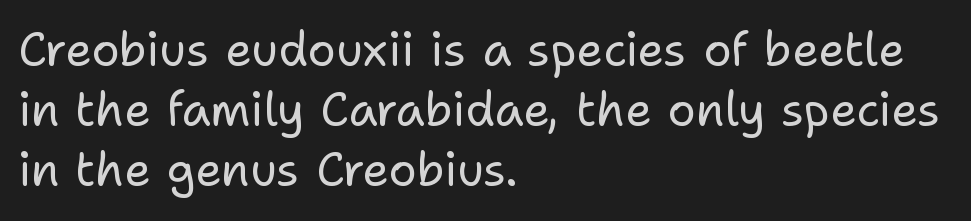
Q: Is the text bold? A: No.
Q: Is the text italic (slanted)? A: No, it is upright.
Q: Is the typeface a serif or a sans-serif typeface? A: Sans-serif.
Q: Is the text underlined? A: No.
Q: How is the paragraph aligned? A: Left-aligned.
Q: Is the spacing between letters normal or unusually wide? A: Normal.
Q: Is the spacing between lines tight, normal or loose? A: Normal.
Q: Width (condensed, normal, or wide)? A: Normal.
Q: Stroke contrast? A: Low.
Q: x-height? A: Medium.
Q: Monospaced? A: No.
